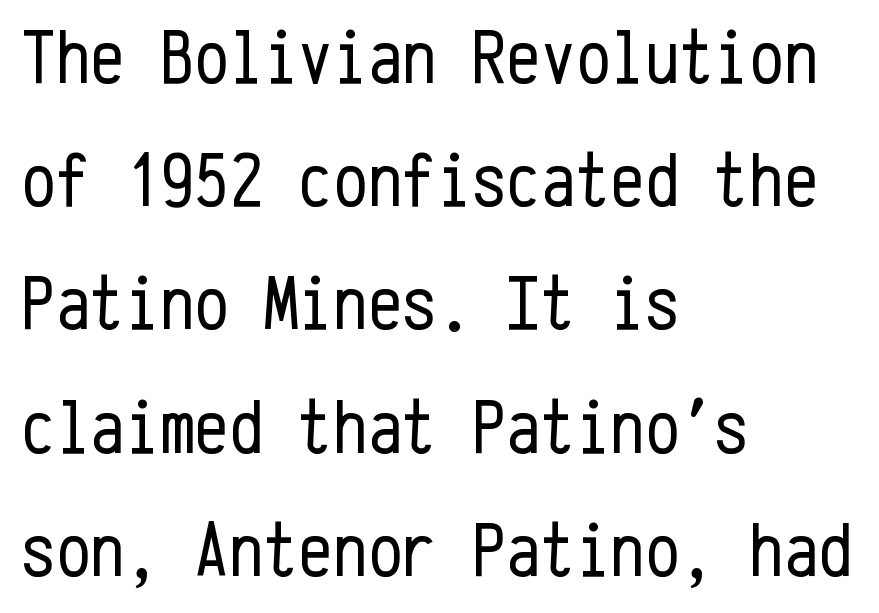
The rendering shows plain stroke endings on the letterforms — a sans-serif design. A classic flush-left, rag-right setting is used for this passage. If you measured baseline to baseline, you'd find a middling distance. Compared with typical body copy, the letter spacing here is the same.
